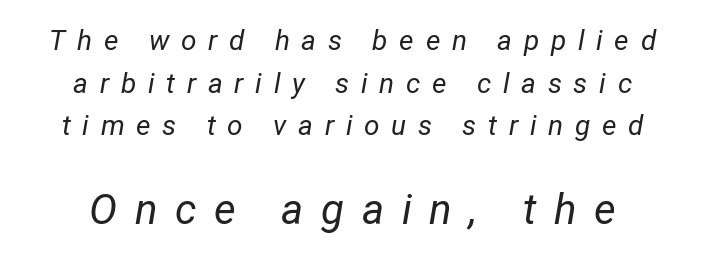
Q: Is the text bold? A: No.
Q: Is the text italic (slanted)? A: Yes, it leans right by about 12 degrees.
Q: Is the text underlined? A: No.
Q: Is the spacing between letters normal or unusually wide? A: Unusually wide.
Q: Is the spacing between lines tight, normal or loose? A: Normal.
Q: Which block of text is set in a larger size, the first (top) or the second (bottom)? A: The second (bottom) one.
Q: Width (condensed, normal, or wide)? A: Condensed.
Q: Stroke contrast? A: Low.
Q: x-height? A: Medium.
Q: Monospaced? A: No.
